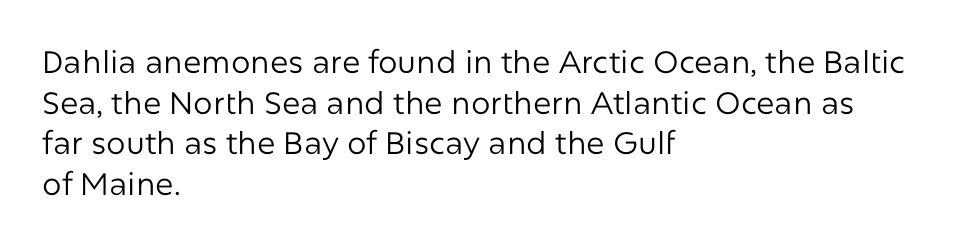
Q: Is the text bold? A: No.
Q: Is the text italic (slanted)? A: No, it is upright.
Q: Is the typeface a serif or a sans-serif typeface? A: Sans-serif.
Q: Is the text underlined? A: No.
Q: How is the paragraph aligned? A: Left-aligned.
Q: Is the spacing between letters normal or unusually wide? A: Normal.
Q: Is the spacing between lines tight, normal or loose? A: Normal.
Q: Width (condensed, normal, or wide)? A: Normal.
Q: Stroke contrast? A: Low.
Q: x-height? A: Medium.
Q: Monospaced? A: No.
